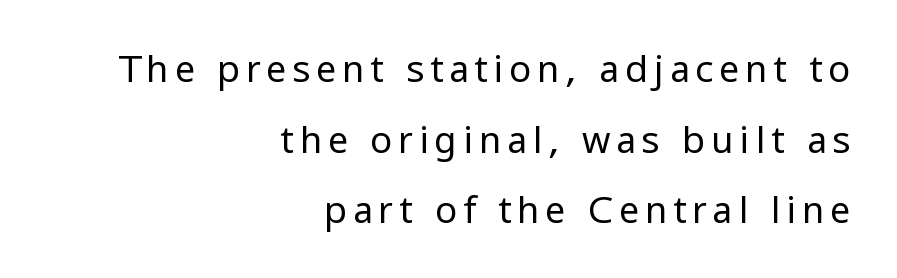
Q: Is the text bold? A: No.
Q: Is the text italic (slanted)? A: No, it is upright.
Q: Is the typeface a serif or a sans-serif typeface? A: Sans-serif.
Q: Is the text underlined? A: No.
Q: How is the paragraph aligned? A: Right-aligned.
Q: Is the spacing between lines tight, normal or loose? A: Loose.
Q: Width (condensed, normal, or wide)? A: Normal.
Q: Stroke contrast? A: Low.
Q: x-height? A: Medium.
Q: Monospaced? A: No.
